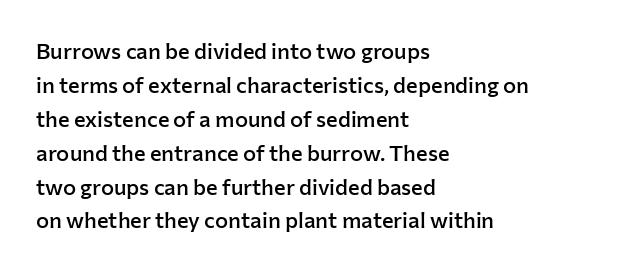
Q: Is the text bold? A: Semi-bold.
Q: Is the text italic (slanted)? A: No, it is upright.
Q: Is the text underlined? A: No.
Q: How is the paragraph aligned? A: Left-aligned.
Q: Is the spacing between letters normal or unusually wide? A: Normal.
Q: Is the spacing between lines tight, normal or loose? A: Normal.
